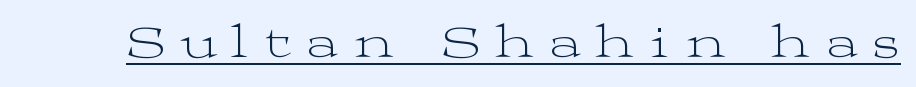
The image shows 46 px light, wide serif type, upright; set unusually wide letter spacing (+0.36 em), underlined; medium stroke contrast and a medium x-height.
